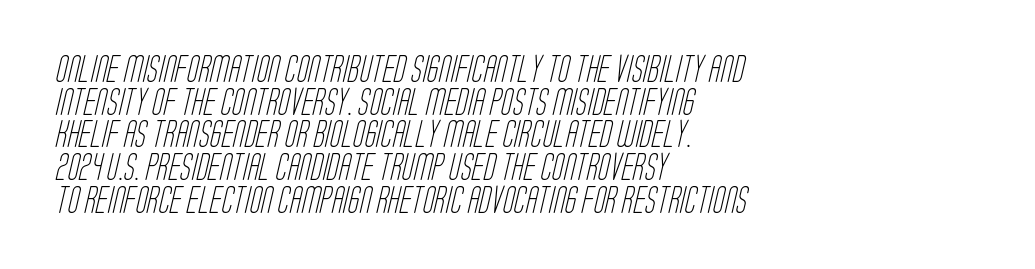
The image shows 27 px text type; set left-aligned, line spacing 1.21x, normal letter spacing, not underlined.
